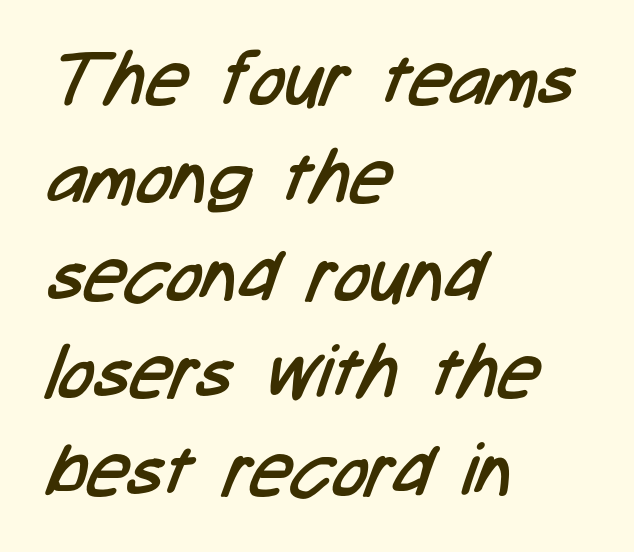
{"serif": "no", "bold": "no", "weight": "regular", "width": "condensed", "stroke_contrast": "low", "x_height": "medium", "monospaced": "no", "underline": "no", "align": "left", "line_spacing": "normal", "line_spacing_ratio": 1.34, "letter_spacing": "normal", "letter_spacing_em": 0.0, "glyph_px": 73}
